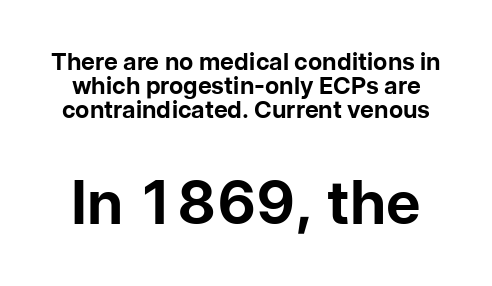
{"serif": "no", "italic": "no", "bold": "yes", "weight": "bold", "width": "normal", "stroke_contrast": "low", "x_height": "medium", "monospaced": "no", "underline": "no", "line_spacing": "tight", "line_spacing_ratio": 0.99, "letter_spacing": "normal", "letter_spacing_em": 0.0, "larger_block": "second", "size_ratio": 2.5, "glyph_px": 60}
